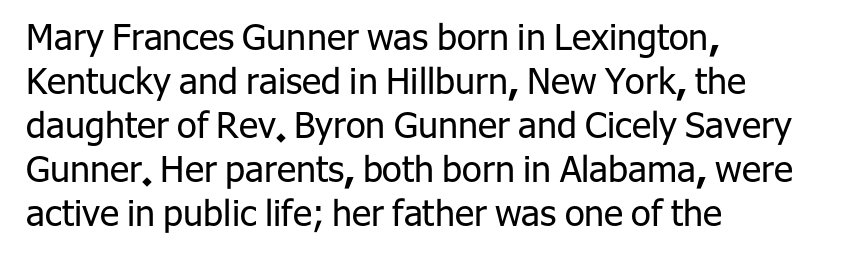
Q: Is the text bold? A: No.
Q: Is the text italic (slanted)? A: No, it is upright.
Q: Is the typeface a serif or a sans-serif typeface? A: Sans-serif.
Q: Is the text underlined? A: No.
Q: How is the paragraph aligned? A: Left-aligned.
Q: Is the spacing between letters normal or unusually wide? A: Normal.
Q: Width (condensed, normal, or wide)? A: Normal.
Q: Stroke contrast? A: Low.
Q: x-height? A: Medium.
Q: Monospaced? A: No.
